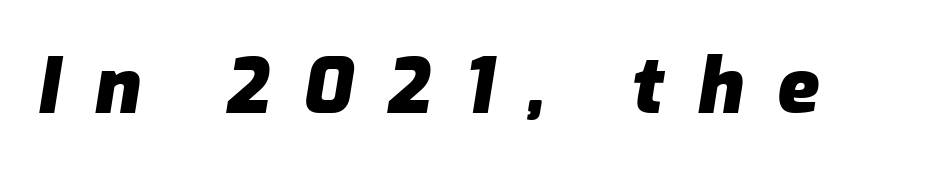
{"italic": "yes", "lean": "right", "slant_degrees": 9, "bold": "yes", "weight": "heavy", "width": "normal", "stroke_contrast": "low", "x_height": "medium", "monospaced": "no", "underline": "no", "letter_spacing": "wide", "letter_spacing_em": 0.43, "glyph_px": 77}
